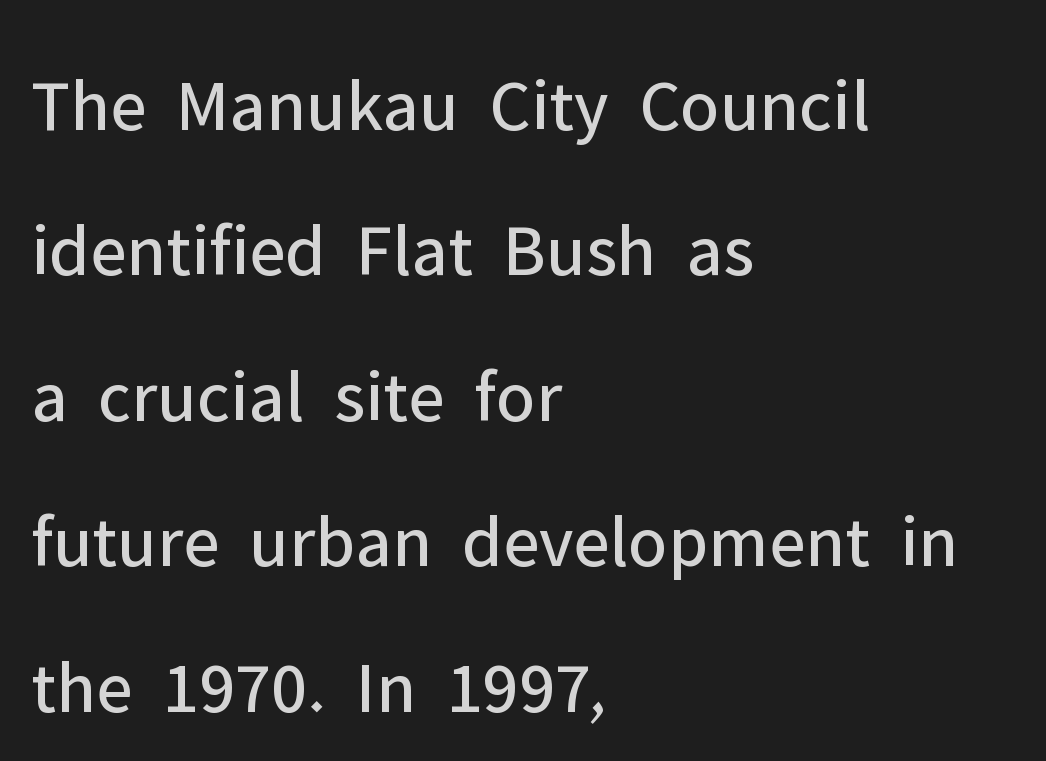
The image shows 75 px regular-weight sans-serif type, upright; set left-aligned, loose line spacing (1.94x), normal letter spacing, not underlined; low stroke contrast and a medium x-height.
